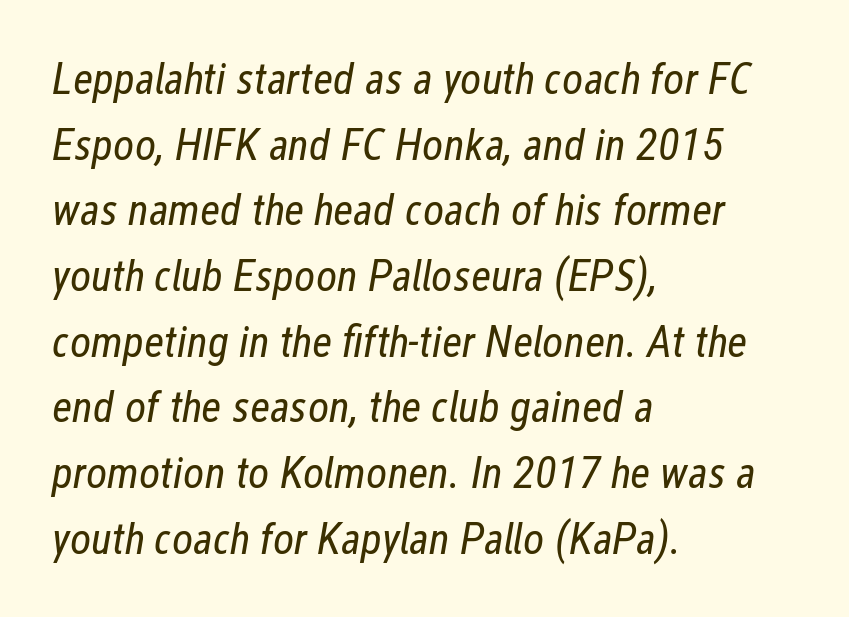
Letters rest on an invisible, unmarked baseline. Is this a heavy cut? Hardly; it is regular or lighter. The lines in this sample share a left origin and differ only in where they stop. Do the characters align in a grid? No, the font is proportional. Reading down the column, the eye jumps a familiar distance to each next line. The typography opts for an oblique posture over an upright one.
